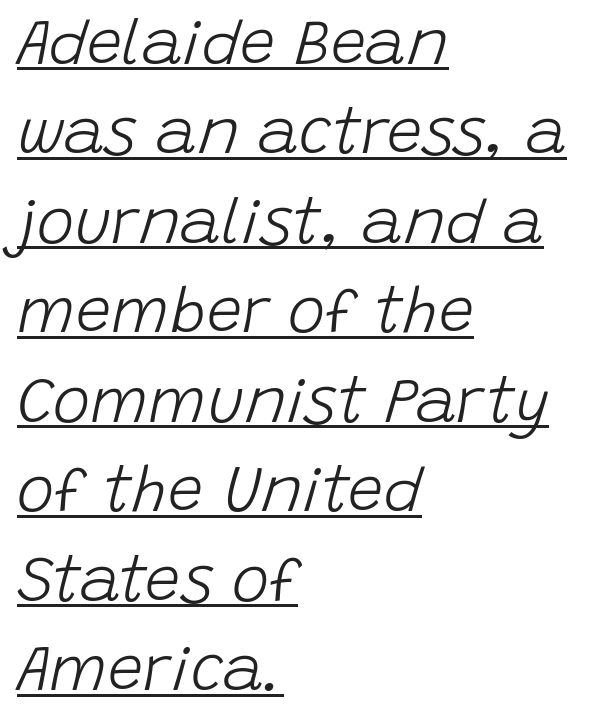
The block of text has a typical density, with ordinary space between rows. This is oblique type, the kind used for emphasis or titles. A classic flush-left, rag-right setting is used for this passage. Every word sits above its own underline. No heavy texture on the line: the type isn't bold. The rendering uses natural spacing where letterforms have individual widths.
